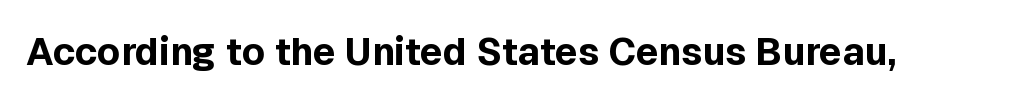
{"serif": "no", "italic": "no", "bold": "yes", "weight": "bold", "width": "normal", "x_height": "medium", "monospaced": "no", "underline": "no", "letter_spacing": "normal", "letter_spacing_em": 0.0, "glyph_px": 38}
